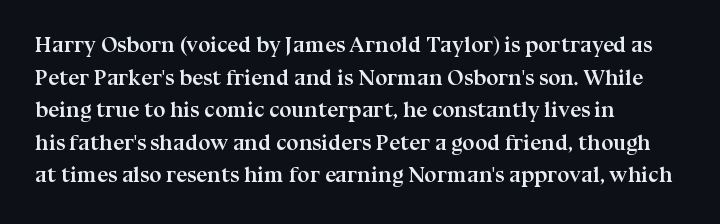
The letters stand straight up with perfectly vertical stems. Vertical spacing — default. Beneath every word, the page is bare. Typeset ragged right — the left edge is the straight one.
